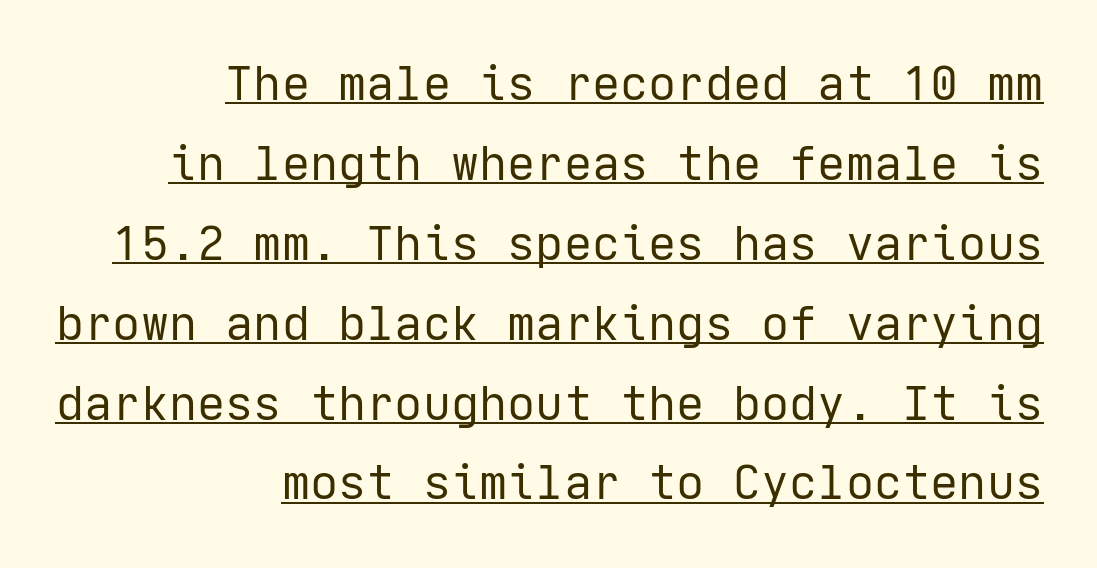
The image shows 47 px regular-weight sans-serif type, upright; set right-aligned, normal line spacing (1.7x), normal letter spacing, underlined; low stroke contrast and a medium x-height.
